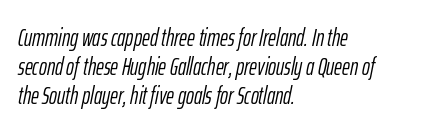
Q: Is the text bold? A: No.
Q: Is the text italic (slanted)? A: Yes, it leans right by about 12 degrees.
Q: Is the text underlined? A: No.
Q: How is the paragraph aligned? A: Left-aligned.
Q: Is the spacing between letters normal or unusually wide? A: Normal.
